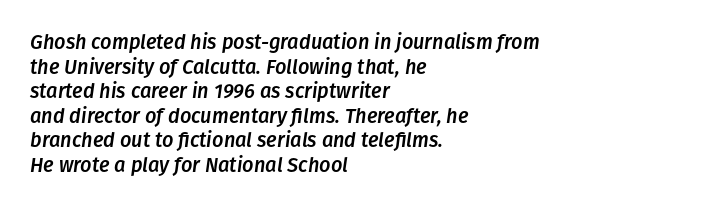
Q: Is the text italic (slanted)? A: Yes, it leans right by about 8 degrees.
Q: Is the text underlined? A: No.
Q: How is the paragraph aligned? A: Left-aligned.
Q: Is the spacing between letters normal or unusually wide? A: Normal.
